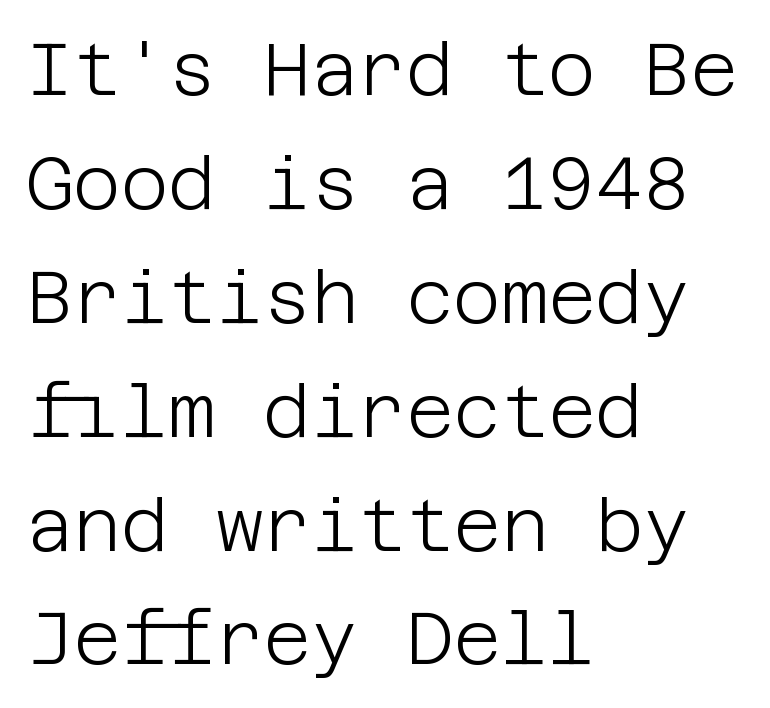
Q: Is the text bold? A: No.
Q: Is the text italic (slanted)? A: No, it is upright.
Q: Is the typeface a serif or a sans-serif typeface? A: Sans-serif.
Q: Is the text underlined? A: No.
Q: How is the paragraph aligned? A: Left-aligned.
Q: Is the spacing between letters normal or unusually wide? A: Normal.
Q: Is the spacing between lines tight, normal or loose? A: Normal.
Q: Width (condensed, normal, or wide)? A: Normal.
Q: Stroke contrast? A: Low.
Q: x-height? A: Large.
